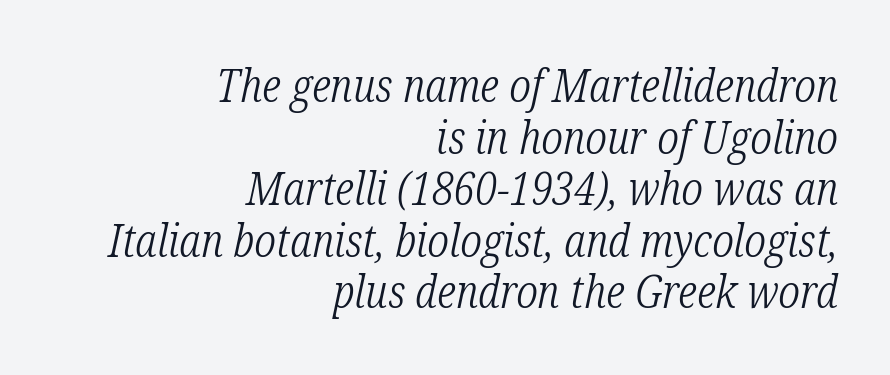
The image shows 46 px light, condensed serif type, italic (leaning right); set right-aligned, tight line spacing (1.12x), normal letter spacing, not underlined; low stroke contrast and a medium x-height.
